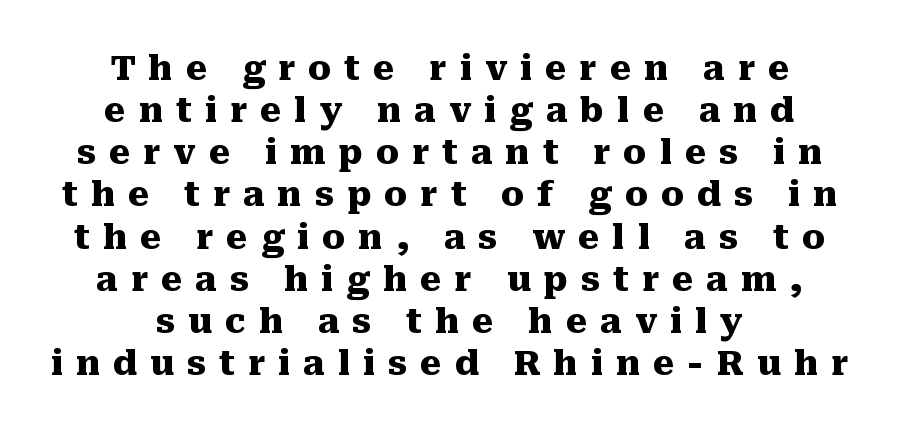
The rendering positions every line midway between the sides. Italic: no, the glyphs are upright roman. Is the letter spacing exaggerated? Yes — the characters are pushed far apart. The face used here is proportionally spaced, like ordinary book or web type. Plenty of ink on the page — the face is bold.
